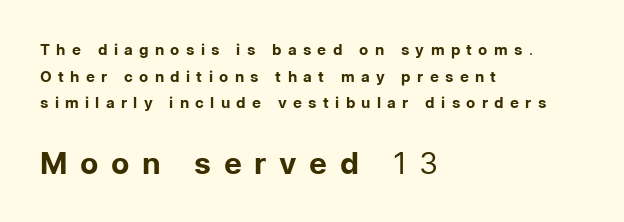
The passage shown begins with its smaller block and ends with its larger one. Unlike a traditional serif, this face leaves its strokes unadorned. Descenders are the only things crossing below the line. The text block is weighted toward the left margin, trailing off unevenly rightward. These lines have a slow, spaced-out rhythm from letter to letter.
